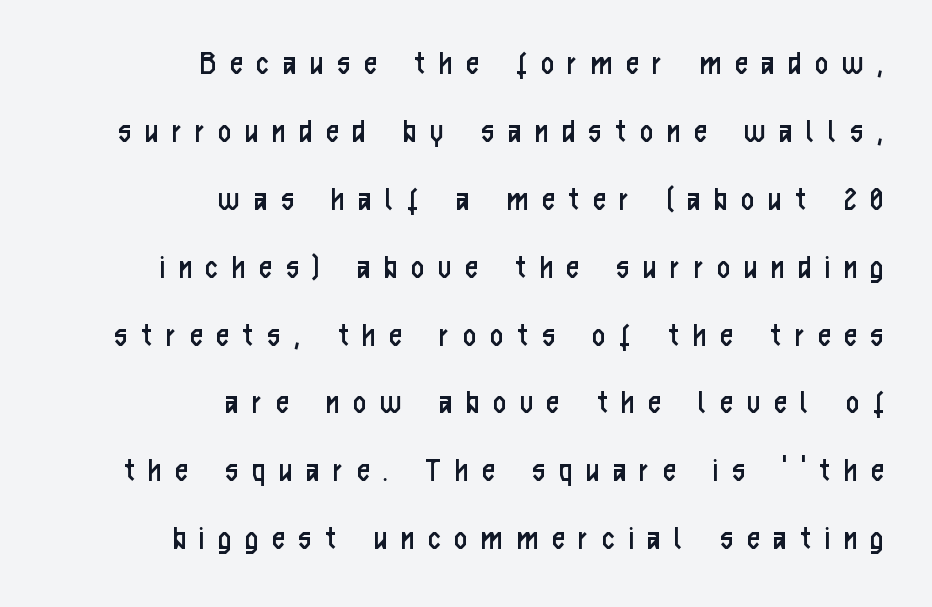
Q: Is the text bold? A: No.
Q: Is the text italic (slanted)? A: No, it is upright.
Q: Is the typeface a serif or a sans-serif typeface? A: Sans-serif.
Q: Is the text underlined? A: No.
Q: How is the paragraph aligned? A: Right-aligned.
Q: Is the spacing between letters normal or unusually wide? A: Unusually wide.
Q: Is the spacing between lines tight, normal or loose? A: Loose.
Q: Width (condensed, normal, or wide)? A: Condensed.
Q: Stroke contrast? A: Low.
Q: x-height? A: Medium.
Q: Monospaced? A: No.
